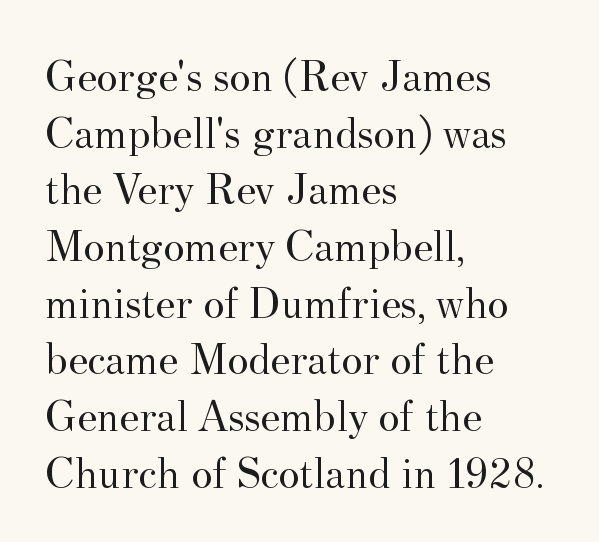
The image shows 45 px regular-weight serif type, upright; set left-aligned, normal line spacing (1.26x), normal letter spacing, not underlined; medium stroke contrast and a small x-height.
